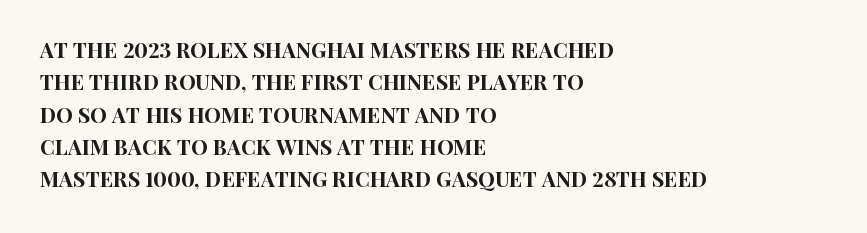
Q: Is the text italic (slanted)? A: No, it is upright.
Q: Is the text underlined? A: No.
Q: How is the paragraph aligned? A: Left-aligned.
Q: Is the spacing between letters normal or unusually wide? A: Normal.
Q: Is the spacing between lines tight, normal or loose? A: Normal.
